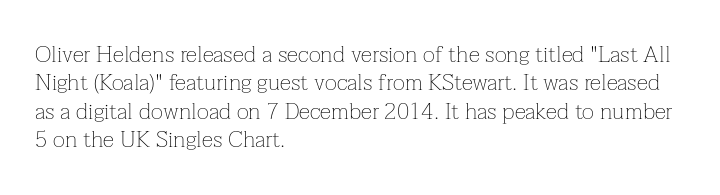
Q: Is the text bold? A: No.
Q: Is the text italic (slanted)? A: No, it is upright.
Q: Is the text underlined? A: No.
Q: How is the paragraph aligned? A: Left-aligned.
Q: Is the spacing between letters normal or unusually wide? A: Normal.
